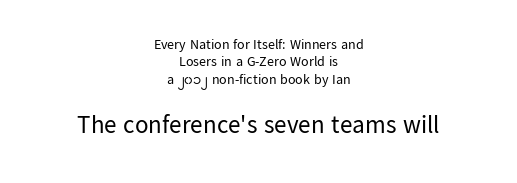
Q: Is the text bold? A: No.
Q: Is the text italic (slanted)? A: No, it is upright.
Q: Is the text underlined? A: No.
Q: How is the paragraph aligned? A: Centered.
Q: Is the spacing between letters normal or unusually wide? A: Normal.
Q: Which block of text is set in a larger size, the first (top) or the second (bottom)? A: The second (bottom) one.
